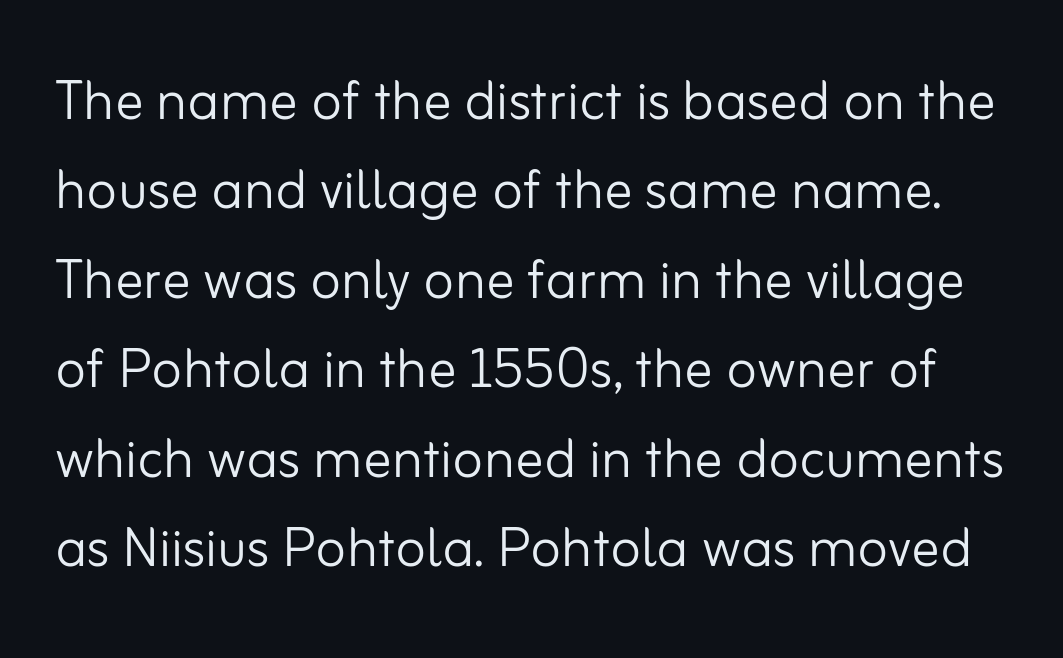
Words float on clear page, feet unadorned. The face used here is proportionally spaced, like ordinary book or web type. The horizontal fit of the characters is conventional and even. The cut favours lightness, reaching ordinary text weight at its darkest.
